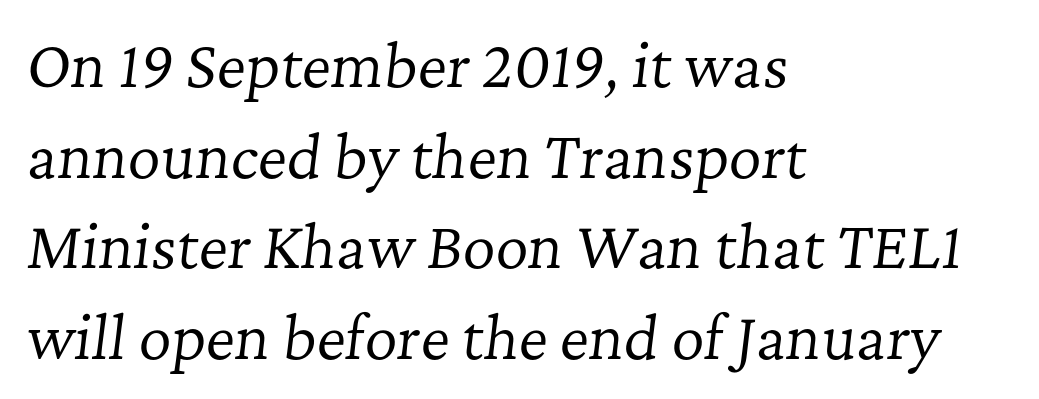
The image shows 57 px regular-weight serif type, italic (leaning right); set left-aligned, normal line spacing (1.59x), normal letter spacing, not underlined; low stroke contrast and a medium x-height.
